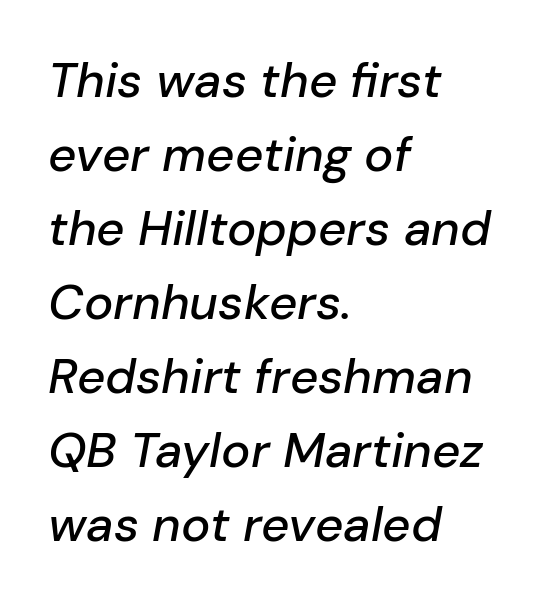
The image shows 49 px text type, italic (leaning right); set left-aligned, normal line spacing (1.51x), normal letter spacing, not underlined; low stroke contrast and a medium x-height.
